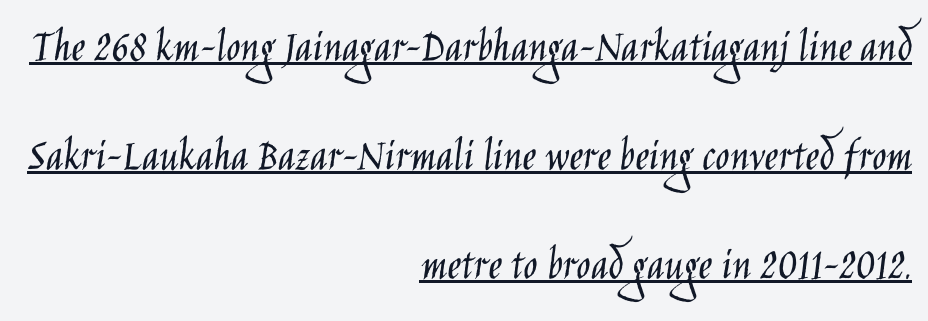
{"serif": "no", "bold": "no", "weight": "light", "width": "condensed", "stroke_contrast": "low", "x_height": "large", "monospaced": "no", "underline": "yes", "align": "right", "line_spacing": "loose", "line_spacing_ratio": 2.32, "letter_spacing": "normal", "letter_spacing_em": 0.0, "glyph_px": 47}
